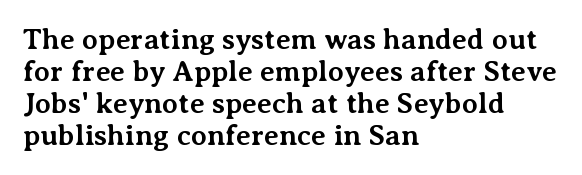
Q: Is the text bold? A: Yes.
Q: Is the text italic (slanted)? A: No, it is upright.
Q: Is the typeface a serif or a sans-serif typeface? A: Serif.
Q: Is the text underlined? A: No.
Q: How is the paragraph aligned? A: Left-aligned.
Q: Is the spacing between letters normal or unusually wide? A: Normal.
Q: Is the spacing between lines tight, normal or loose? A: Tight.
Q: Width (condensed, normal, or wide)? A: Normal.
Q: Stroke contrast? A: Medium.
Q: x-height? A: Medium.
Q: Monospaced? A: No.
